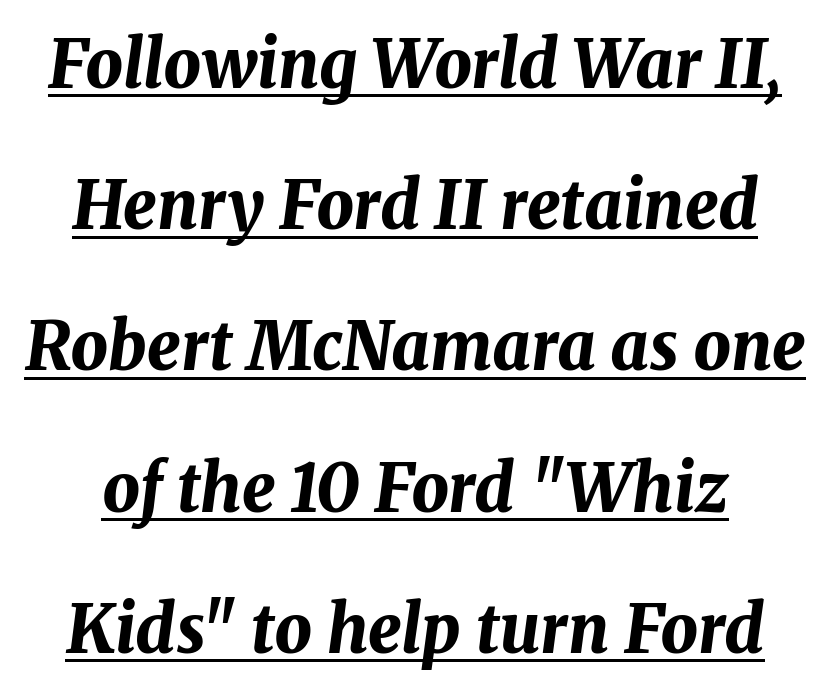
{"italic": "yes", "lean": "right", "slant_degrees": 8, "bold": "yes", "weight": "bold", "width": "normal", "stroke_contrast": "medium", "x_height": "medium", "monospaced": "no", "underline": "yes", "line_spacing": "loose", "line_spacing_ratio": 2.14, "letter_spacing": "normal", "letter_spacing_em": 0.0, "glyph_px": 66}
